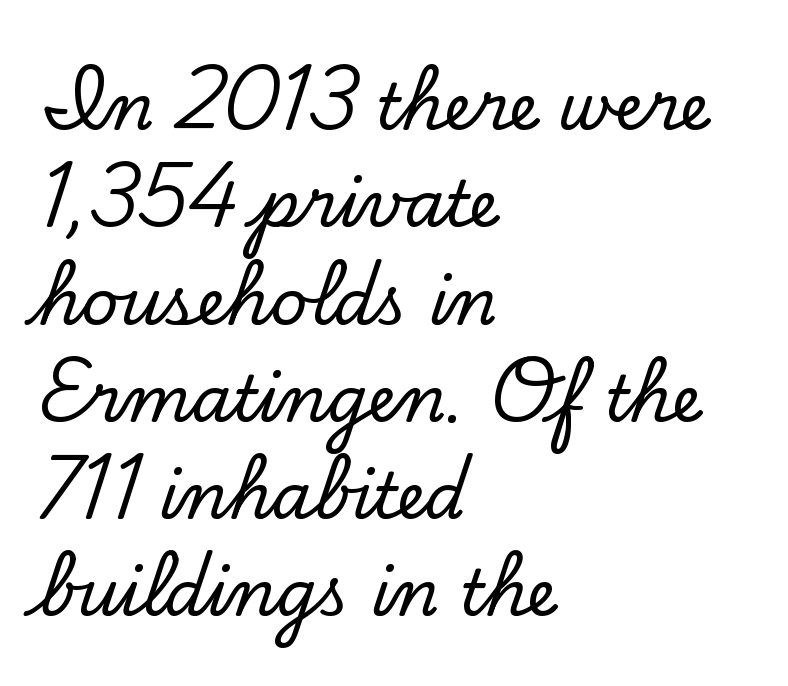
Q: Is the text italic (slanted)? A: Yes.
Q: Is the typeface a serif or a sans-serif typeface? A: Serif.
Q: Is the text underlined? A: No.
Q: How is the paragraph aligned? A: Left-aligned.
Q: Is the spacing between letters normal or unusually wide? A: Normal.
Q: Is the spacing between lines tight, normal or loose? A: Normal.
Q: Width (condensed, normal, or wide)? A: Normal.
Q: Stroke contrast? A: Low.
Q: x-height? A: Small.
Q: Monospaced? A: No.
